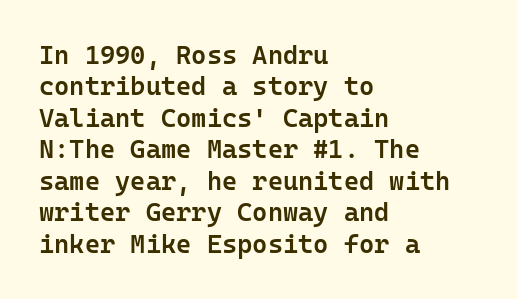
{"italic": "no", "bold": "semi", "underline": "no", "align": "left", "line_spacing_ratio": 1.21, "letter_spacing": "normal", "letter_spacing_em": 0.0, "glyph_px": 26}
